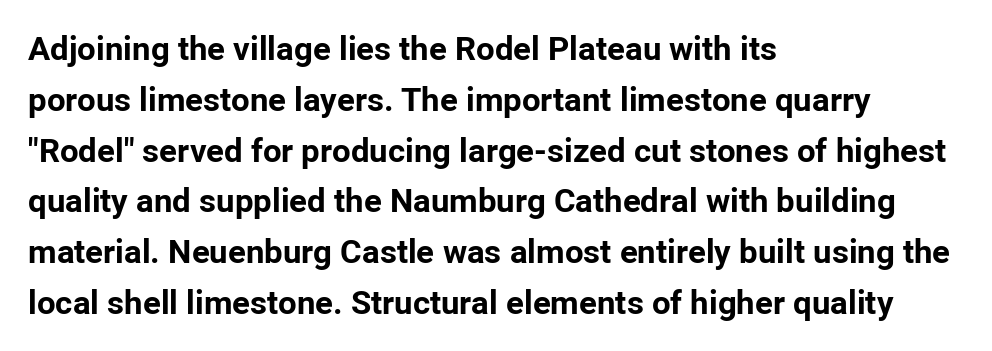
Q: Is the text bold? A: Yes.
Q: Is the text italic (slanted)? A: No, it is upright.
Q: Is the typeface a serif or a sans-serif typeface? A: Sans-serif.
Q: Is the text underlined? A: No.
Q: How is the paragraph aligned? A: Left-aligned.
Q: Is the spacing between letters normal or unusually wide? A: Normal.
Q: Is the spacing between lines tight, normal or loose? A: Normal.
Q: Width (condensed, normal, or wide)? A: Normal.
Q: Stroke contrast? A: Low.
Q: x-height? A: Medium.
Q: Monospaced? A: No.
